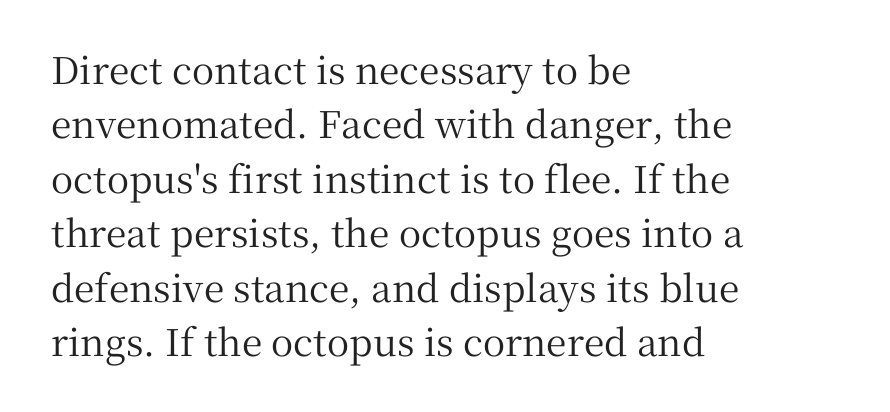
The image shows 37 px serif type, upright; set left-aligned, normal line spacing (1.47x), normal letter spacing, not underlined; medium stroke contrast and a medium x-height.
